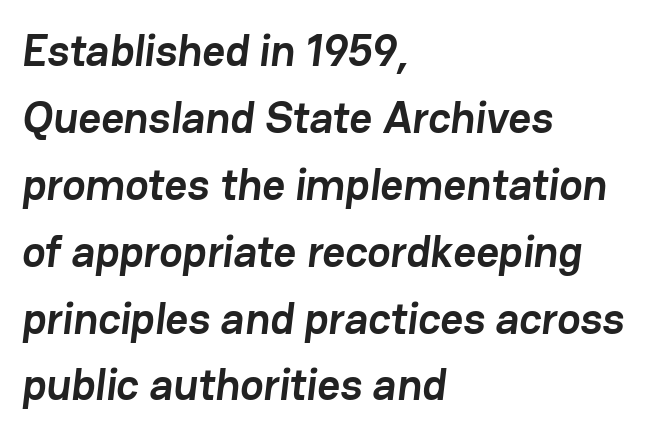
Q: Is the text bold? A: Yes.
Q: Is the typeface a serif or a sans-serif typeface? A: Sans-serif.
Q: Is the text underlined? A: No.
Q: How is the paragraph aligned? A: Left-aligned.
Q: Is the spacing between letters normal or unusually wide? A: Normal.
Q: Is the spacing between lines tight, normal or loose? A: Normal.
Q: Width (condensed, normal, or wide)? A: Normal.
Q: Stroke contrast? A: Low.
Q: x-height? A: Medium.
Q: Monospaced? A: No.
